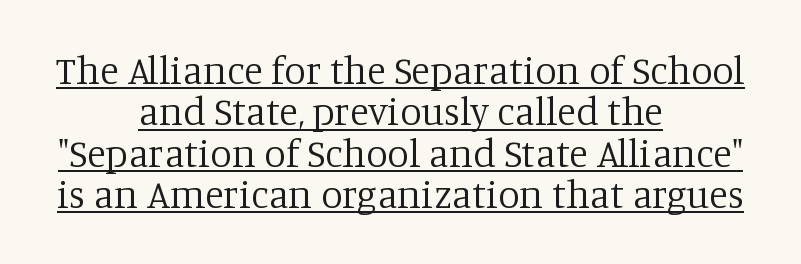
Q: Is the text bold? A: No.
Q: Is the text italic (slanted)? A: No, it is upright.
Q: Is the typeface a serif or a sans-serif typeface? A: Serif.
Q: Is the text underlined? A: Yes.
Q: How is the paragraph aligned? A: Centered.
Q: Is the spacing between letters normal or unusually wide? A: Normal.
Q: Is the spacing between lines tight, normal or loose? A: Tight.
Q: Width (condensed, normal, or wide)? A: Normal.
Q: Stroke contrast? A: Low.
Q: x-height? A: Large.
Q: Monospaced? A: No.
